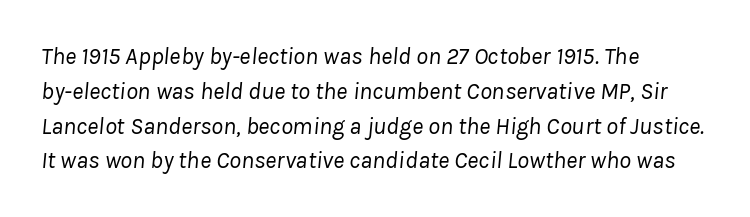
The image shows 24 px text type, italic (leaning right); set left-aligned, normal line spacing (1.45x), normal letter spacing, not underlined.
